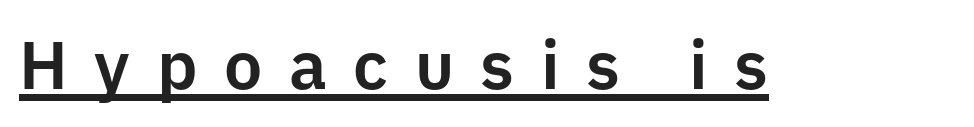
{"serif": "no", "italic": "no", "width": "normal", "stroke_contrast": "low", "x_height": "medium", "monospaced": "no", "underline": "yes", "letter_spacing": "wide", "letter_spacing_em": 0.39, "glyph_px": 68}
